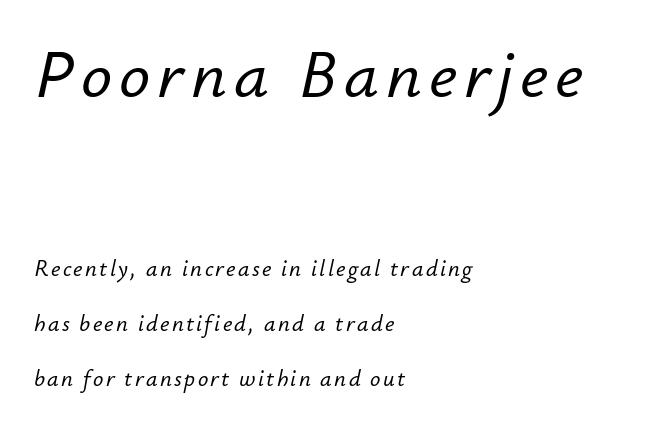
The setting favours the left margin, as ordinary paragraphs usually do. The block sitting higher on the canvas is the one with enlarged characters. The rendering uses natural spacing where letterforms have individual widths. Slanted lettering throughout.
